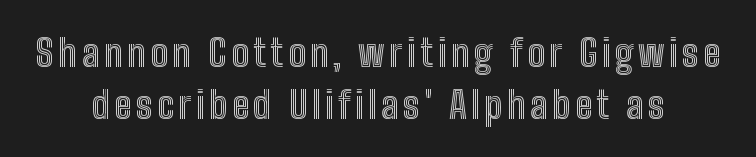
Q: Is the text italic (slanted)? A: No, it is upright.
Q: Is the text underlined? A: No.
Q: Is the spacing between lines tight, normal or loose? A: Normal.
Q: Width (condensed, normal, or wide)? A: Condensed.
Q: x-height? A: Medium.
Q: Monospaced? A: No.
